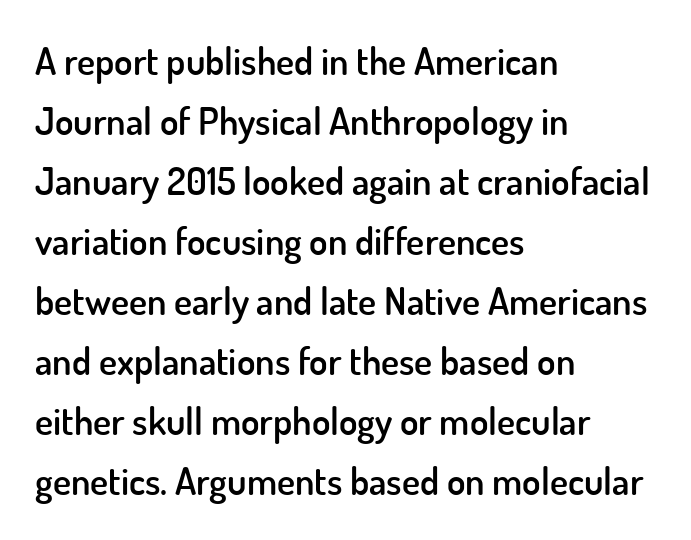
Q: Is the text bold? A: Semi-bold.
Q: Is the text italic (slanted)? A: No, it is upright.
Q: Is the typeface a serif or a sans-serif typeface? A: Sans-serif.
Q: Is the text underlined? A: No.
Q: How is the paragraph aligned? A: Left-aligned.
Q: Is the spacing between letters normal or unusually wide? A: Normal.
Q: Is the spacing between lines tight, normal or loose? A: Normal.
Q: Width (condensed, normal, or wide)? A: Normal.
Q: Stroke contrast? A: Low.
Q: x-height? A: Small.
Q: Monospaced? A: No.
